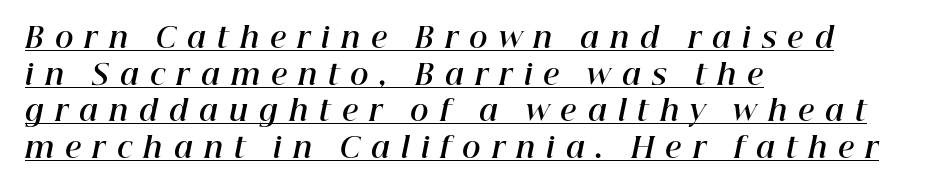
The image shows 28 px bold type, italic (leaning right); set left-aligned, normal line spacing (1.31x), unusually wide letter spacing (+0.4 em), underlined; high stroke contrast and a medium x-height.
